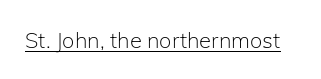
{"italic": "no", "bold": "no", "underline": "yes", "letter_spacing": "normal", "letter_spacing_em": 0.0, "glyph_px": 22}
